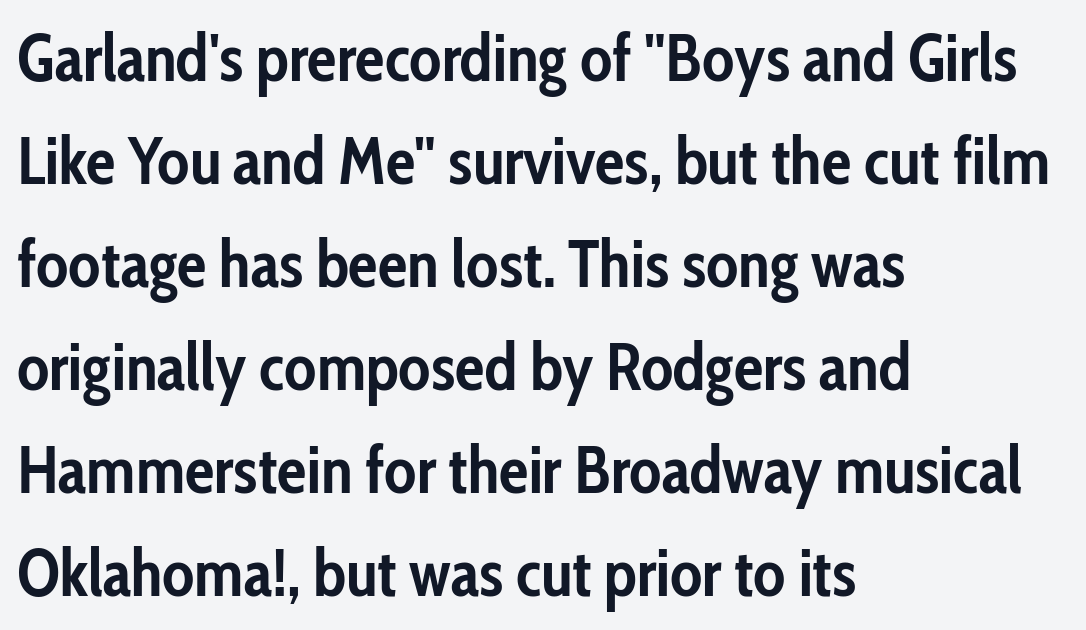
Q: Is the text bold? A: Yes.
Q: Is the text italic (slanted)? A: No, it is upright.
Q: Is the typeface a serif or a sans-serif typeface? A: Sans-serif.
Q: Is the text underlined? A: No.
Q: How is the paragraph aligned? A: Left-aligned.
Q: Is the spacing between letters normal or unusually wide? A: Normal.
Q: Is the spacing between lines tight, normal or loose? A: Normal.
Q: Width (condensed, normal, or wide)? A: Condensed.
Q: Stroke contrast? A: Low.
Q: x-height? A: Medium.
Q: Monospaced? A: No.
